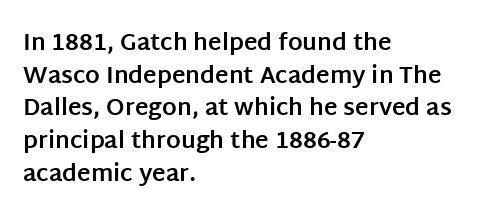
The image shows 23 px bold type, upright; set left-aligned, normal line spacing (1.42x), normal letter spacing, not underlined.
